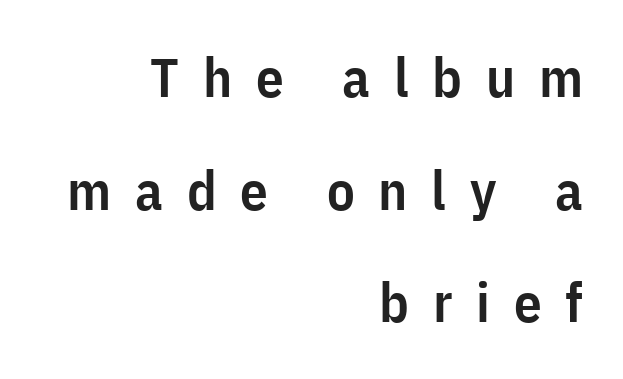
Q: Is the text bold? A: Semi-bold.
Q: Is the text italic (slanted)? A: No, it is upright.
Q: Is the typeface a serif or a sans-serif typeface? A: Sans-serif.
Q: Is the text underlined? A: No.
Q: How is the paragraph aligned? A: Right-aligned.
Q: Is the spacing between letters normal or unusually wide? A: Unusually wide.
Q: Is the spacing between lines tight, normal or loose? A: Loose.
Q: Width (condensed, normal, or wide)? A: Condensed.
Q: Stroke contrast? A: Low.
Q: x-height? A: Medium.
Q: Monospaced? A: No.
